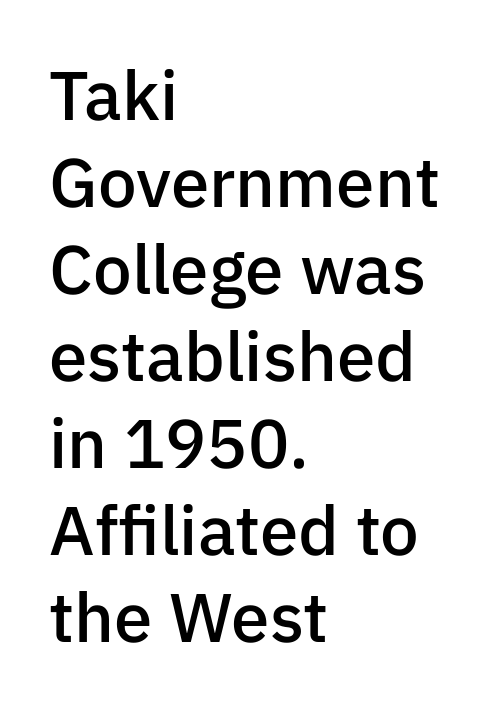
The image shows 69 px semibold sans-serif type, upright; set left-aligned, normal line spacing (1.26x), normal letter spacing, not underlined; low stroke contrast and a medium x-height.
